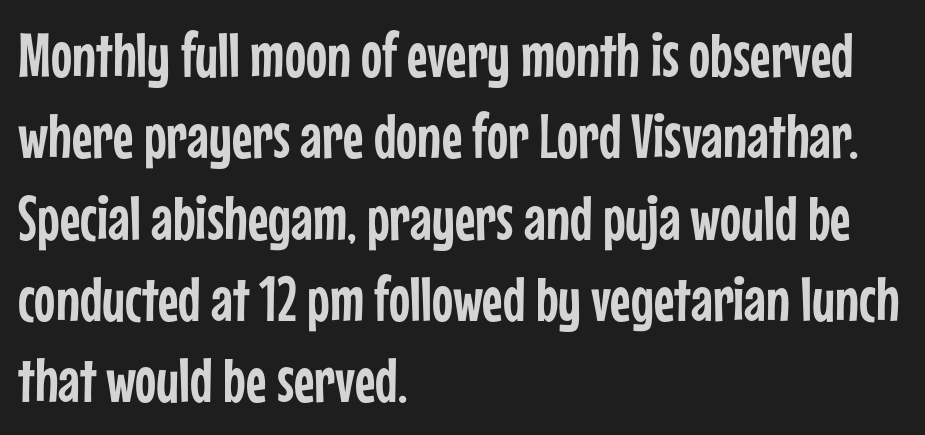
The image shows 63 px condensed sans-serif type, upright; set left-aligned, normal line spacing (1.29x), normal letter spacing, not underlined; low stroke contrast and a medium x-height.
